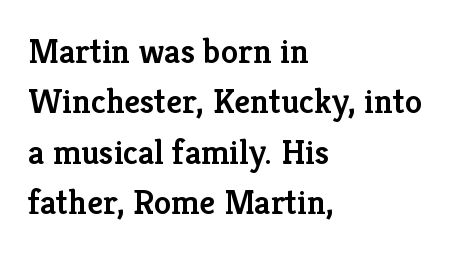
The image shows 35 px semibold serif type, upright; set left-aligned, normal line spacing (1.44x), normal letter spacing, not underlined; low stroke contrast and a medium x-height.
